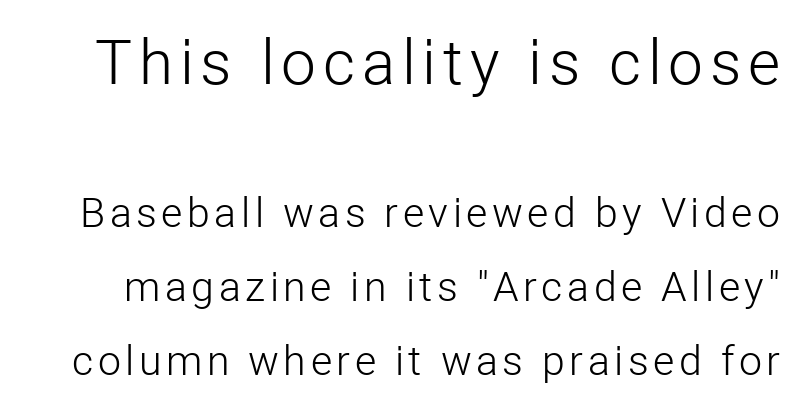
Type without underlining. This layout puts the oversized block above and the modest block below. The font sits on the lighter half of the weight spectrum, regular included. The letters stand upright; this is a roman face.
